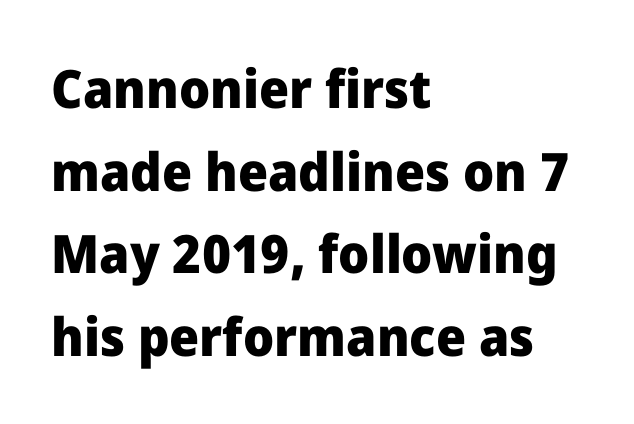
{"serif": "no", "italic": "no", "bold": "yes", "weight": "heavy", "width": "normal", "stroke_contrast": "low", "x_height": "medium", "monospaced": "no", "underline": "no", "align": "left", "line_spacing": "normal", "line_spacing_ratio": 1.56, "letter_spacing": "normal", "letter_spacing_em": 0.0, "glyph_px": 53}
